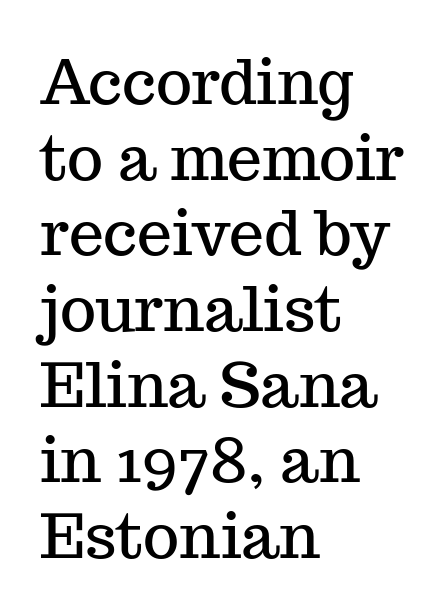
{"serif": "yes", "italic": "no", "width": "normal", "stroke_contrast": "medium", "x_height": "medium", "monospaced": "no", "underline": "no", "align": "left", "line_spacing_ratio": 1.22, "letter_spacing": "normal", "letter_spacing_em": 0.0, "glyph_px": 62}
